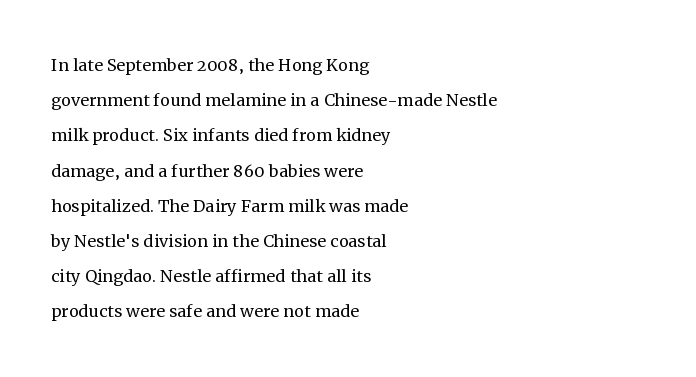
Q: Is the text bold? A: No.
Q: Is the text italic (slanted)? A: No, it is upright.
Q: Is the text underlined? A: No.
Q: How is the paragraph aligned? A: Left-aligned.
Q: Is the spacing between letters normal or unusually wide? A: Normal.
Q: Is the spacing between lines tight, normal or loose? A: Normal.
